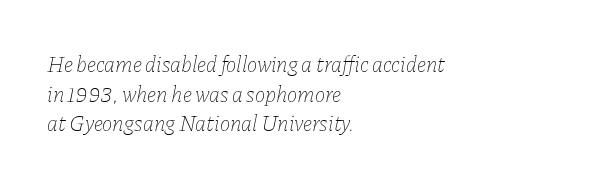
This is oblique type, the kind used for emphasis or titles. The space between consecutive lines is moderate. Default kerning and tracking; the words read as compact shapes. Compared with a typical body face, this is equally light or lighter still.
